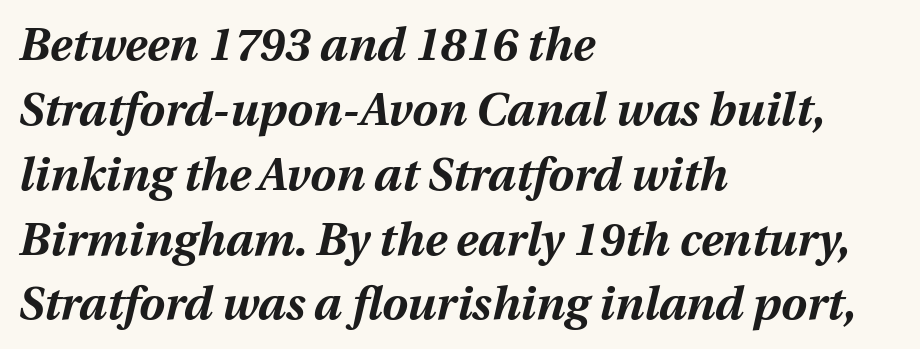
Quick note: interline space is typical. The rendering keeps characters at their native spacing. Think of a printed novel: that variable character pitch is what you see here. The paragraph shown leans on its left margin.
